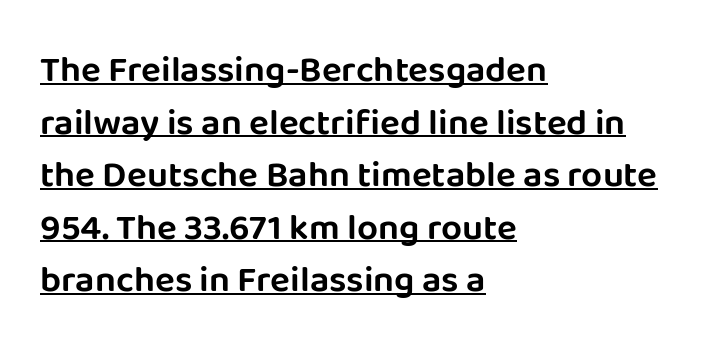
Every row of glyphs begins at an identical x-position on the left. Beneath each row of characters lies a ruled line. The space between consecutive lines is moderate. Each letter keeps its own natural width here, so spacing adapts to shape.
